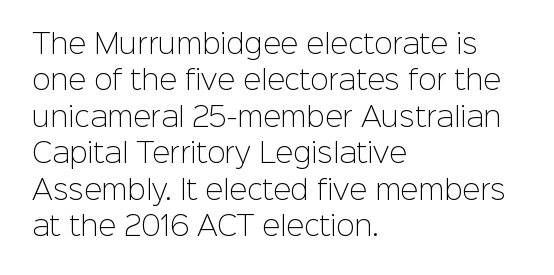
Q: Is the text bold? A: No.
Q: Is the text italic (slanted)? A: No, it is upright.
Q: Is the text underlined? A: No.
Q: How is the paragraph aligned? A: Left-aligned.
Q: Is the spacing between letters normal or unusually wide? A: Normal.
Q: Is the spacing between lines tight, normal or loose? A: Normal.
